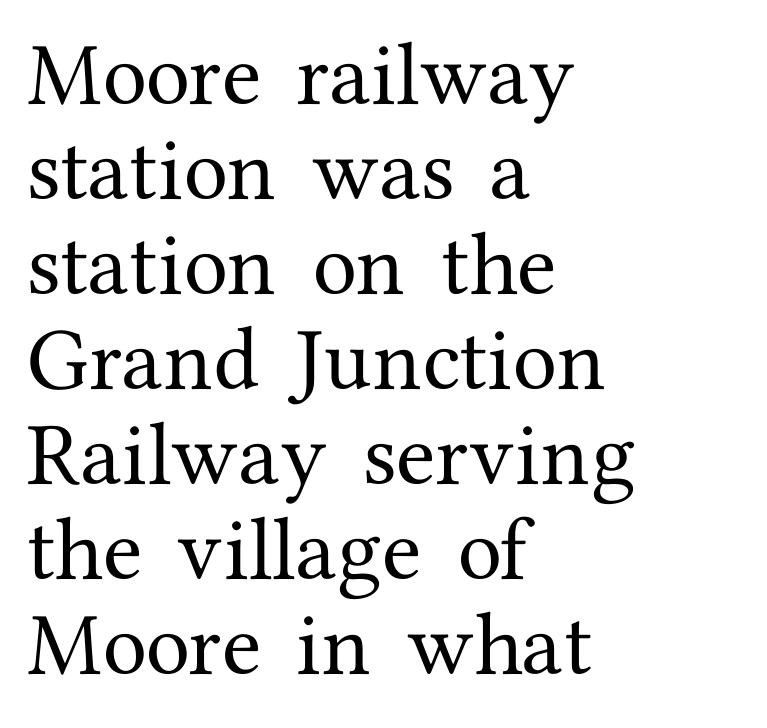
The image shows 72 px serif type, upright; set left-aligned, normal line spacing (1.32x), normal letter spacing, not underlined; medium stroke contrast and a medium x-height.
